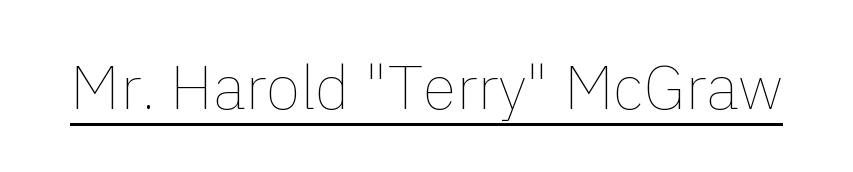
Q: Is the text bold? A: No.
Q: Is the text italic (slanted)? A: No, it is upright.
Q: Is the text underlined? A: Yes.
Q: Is the spacing between letters normal or unusually wide? A: Normal.
Q: Width (condensed, normal, or wide)? A: Normal.
Q: x-height? A: Medium.
Q: Monospaced? A: No.
